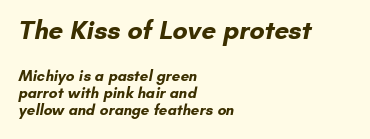
No word sits above an underline. Does extra space separate the letters? No, they use regular spacing. Left-aligned paragraph, ragged on the right. Is the type bold? Yes — the strokes are clearly thick and heavy. If you measured baseline to baseline, you'd find a short distance.
